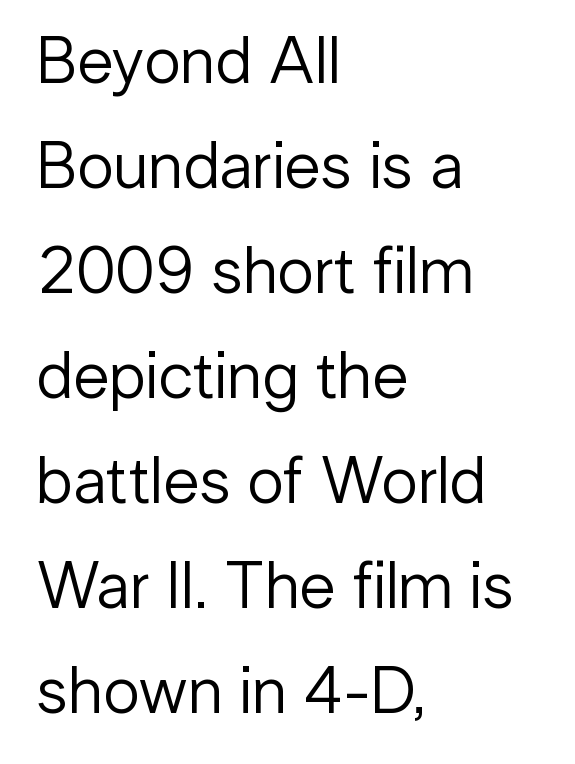
The image shows 66 px regular-weight sans-serif type, upright; set left-aligned, normal line spacing (1.59x), normal letter spacing, not underlined; low stroke contrast and a medium x-height.
